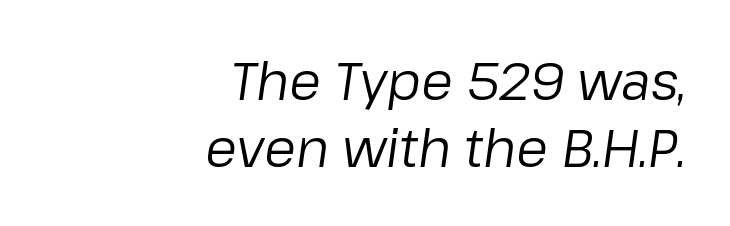
{"italic": "yes", "lean": "right", "slant_degrees": 8, "bold": "no", "weight": "regular", "width": "normal", "stroke_contrast": "low", "x_height": "medium", "monospaced": "no", "underline": "no", "align": "right", "line_spacing": "normal", "line_spacing_ratio": 1.28, "letter_spacing": "normal", "letter_spacing_em": 0.0, "glyph_px": 52}
